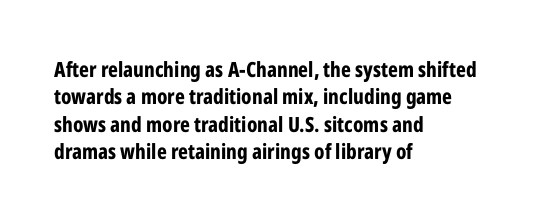
Q: Is the text bold? A: Yes.
Q: Is the text italic (slanted)? A: No, it is upright.
Q: Is the text underlined? A: No.
Q: How is the paragraph aligned? A: Left-aligned.
Q: Is the spacing between letters normal or unusually wide? A: Normal.
Q: Is the spacing between lines tight, normal or loose? A: Normal.
